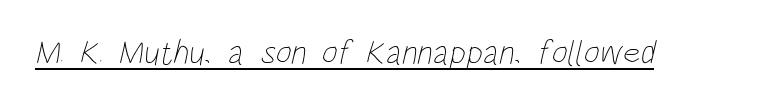
{"bold": "no", "weight": "thin", "width": "condensed", "stroke_contrast": "low", "x_height": "large", "monospaced": "no", "underline": "yes", "letter_spacing": "normal", "letter_spacing_em": 0.0, "glyph_px": 34}
